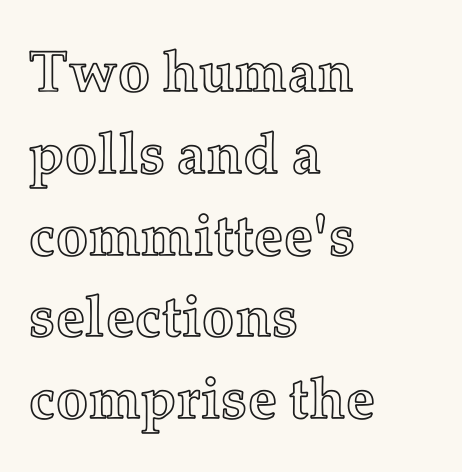
The image shows 58 px text type, upright; set left-aligned, normal line spacing (1.41x), normal letter spacing, not underlined; a medium x-height.
